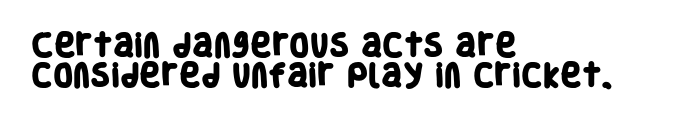
Any mark beneath the type? The region is blank. In terms of weight, the rendering is a true, heavy bold. Standard letterfit; no display-style spreading of the glyphs. Alignment: flush left.
